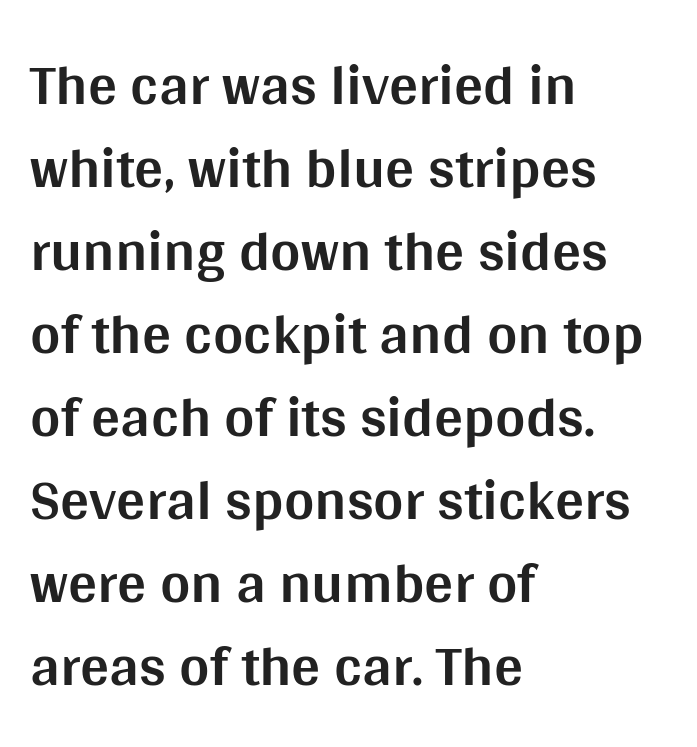
{"serif": "no", "italic": "no", "bold": "yes", "weight": "bold", "width": "normal", "stroke_contrast": "medium", "x_height": "large", "monospaced": "no", "underline": "no", "align": "left", "line_spacing": "normal", "line_spacing_ratio": 1.43, "letter_spacing": "normal", "letter_spacing_em": 0.0, "glyph_px": 58}
